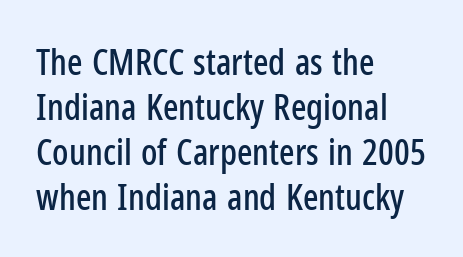
{"serif": "no", "italic": "no", "width": "condensed", "stroke_contrast": "low", "x_height": "medium", "monospaced": "no", "underline": "no", "align": "left", "line_spacing": "normal", "line_spacing_ratio": 1.25, "letter_spacing": "normal", "letter_spacing_em": 0.0, "glyph_px": 36}
